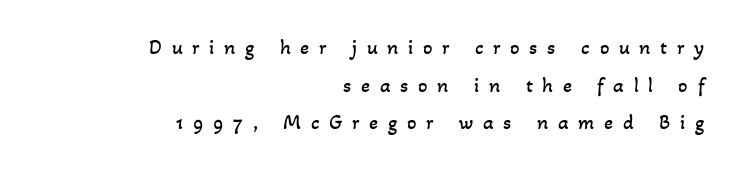
{"bold": "no", "underline": "no", "align": "right", "line_spacing_ratio": 1.79, "letter_spacing": "wide", "letter_spacing_em": 0.46, "glyph_px": 21}
